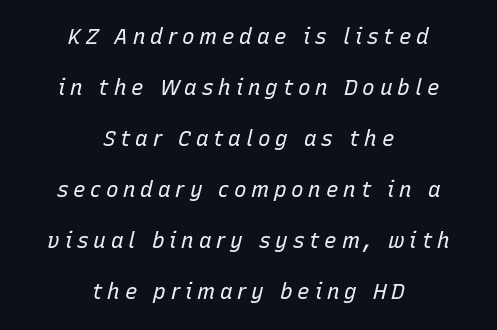
The image shows 21 px text type, italic (leaning right); set centered, loose line spacing (2.43x), unusually wide letter spacing (+0.23 em), not underlined.
